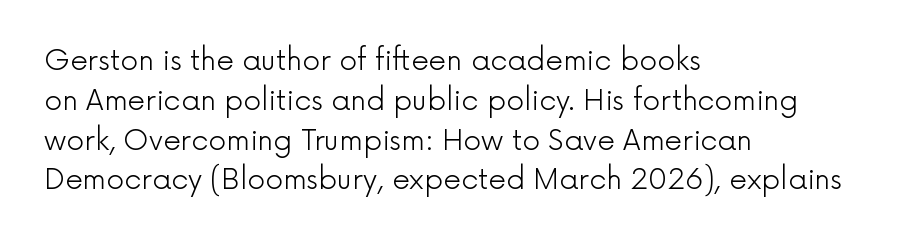
Nobody drew a line under any word here. The face used here is rendered with its standard letterfit. A typesetter would mark this as roman, not italic. Weight: in the light-to-regular range.
